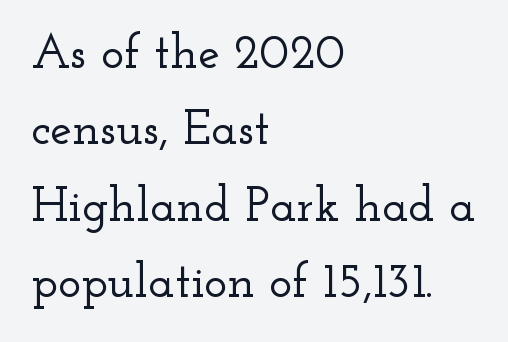
The baseline area is clear. Look at the bottom of the vertical strokes: they flare into serifs here. Designer's note — italics off, roman on. The lines are quadded left.
